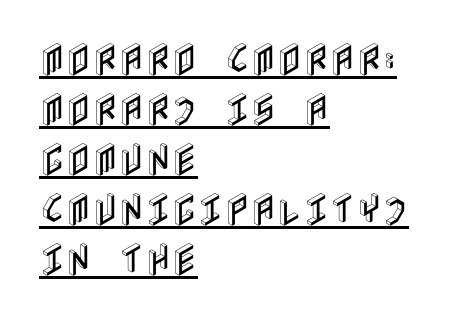
{"italic": "no", "width": "condensed", "x_height": "large", "underline": "yes", "align": "left", "line_spacing": "normal", "line_spacing_ratio": 1.39, "letter_spacing": "normal", "letter_spacing_em": 0.0, "glyph_px": 36}
